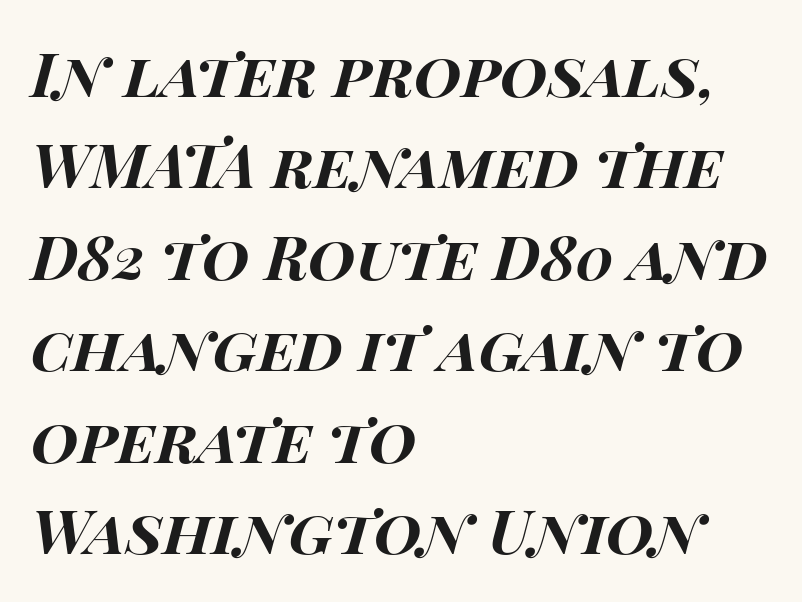
The image shows 61 px bold, wide type, italic (leaning right); set left-aligned, normal line spacing (1.5x), normal letter spacing, not underlined; high stroke contrast and a large x-height.
